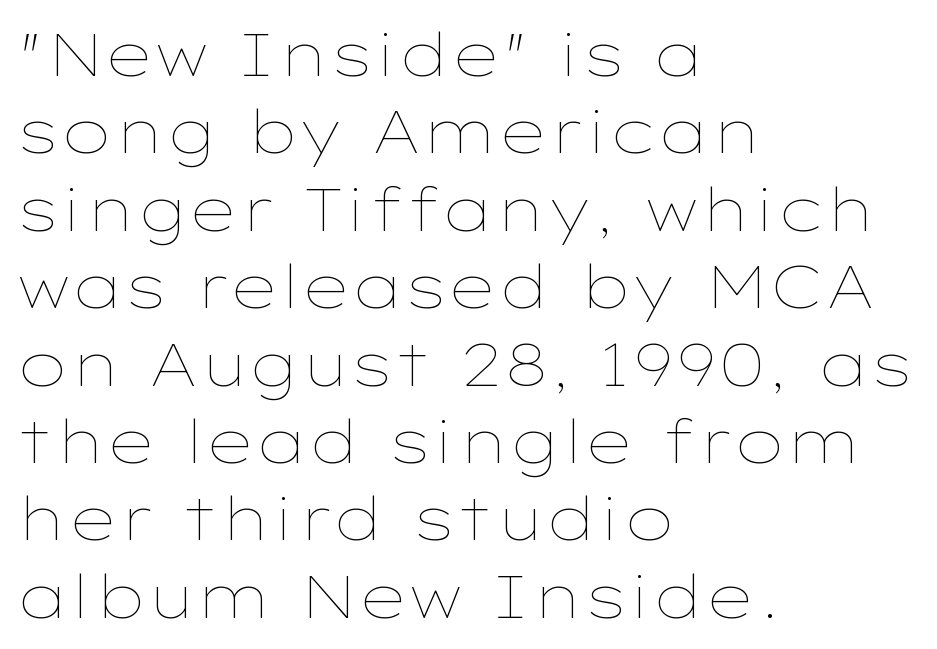
{"italic": "no", "bold": "no", "weight": "thin", "width": "wide", "stroke_contrast": "low", "x_height": "medium", "monospaced": "no", "underline": "no", "align": "left", "line_spacing": "normal", "line_spacing_ratio": 1.29, "letter_spacing": "normal", "letter_spacing_em": 0.0, "glyph_px": 60}
